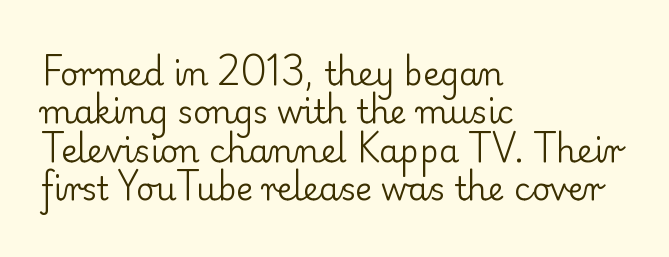
Q: Is the text bold? A: No.
Q: Is the text italic (slanted)? A: No, it is upright.
Q: Is the typeface a serif or a sans-serif typeface? A: Serif.
Q: Is the text underlined? A: No.
Q: How is the paragraph aligned? A: Left-aligned.
Q: Is the spacing between letters normal or unusually wide? A: Normal.
Q: Width (condensed, normal, or wide)? A: Normal.
Q: Stroke contrast? A: Low.
Q: x-height? A: Small.
Q: Monospaced? A: No.
